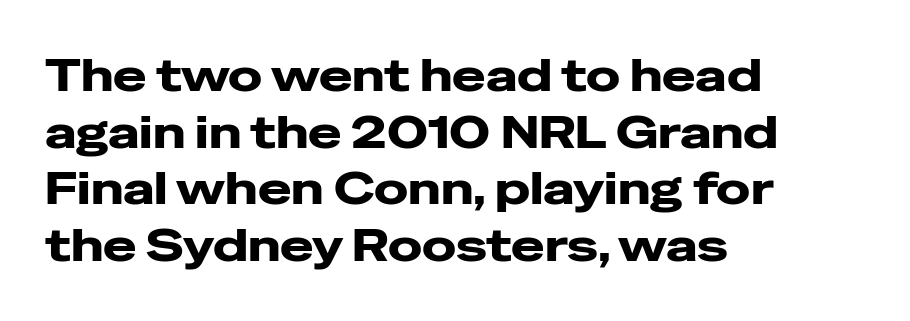
Q: Is the text bold? A: Yes.
Q: Is the text italic (slanted)? A: No, it is upright.
Q: Is the typeface a serif or a sans-serif typeface? A: Sans-serif.
Q: Is the text underlined? A: No.
Q: How is the paragraph aligned? A: Left-aligned.
Q: Is the spacing between letters normal or unusually wide? A: Normal.
Q: Is the spacing between lines tight, normal or loose? A: Normal.
Q: Width (condensed, normal, or wide)? A: Wide.
Q: Stroke contrast? A: Low.
Q: x-height? A: Medium.
Q: Monospaced? A: No.
